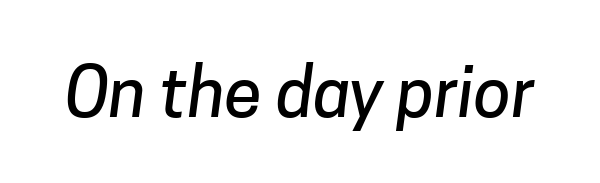
Varying glyph widths throughout — classic text-font behaviour. Look at the bottom of the vertical strokes: they stop flat, with no serifs. The passage shown has conventional tracking throughout. Only glyphs here, with clear space below each row.
